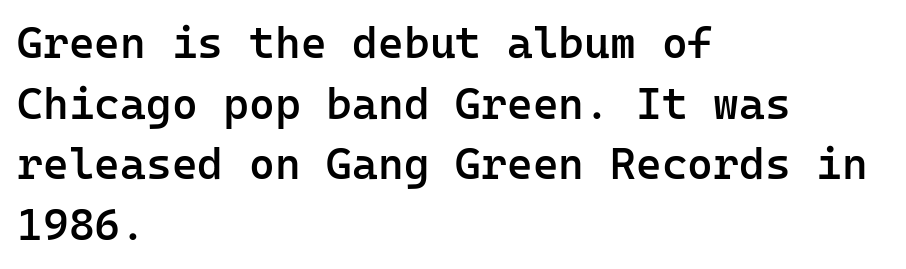
Every row of glyphs begins at an identical x-position on the left. The passage shown has conventional tracking throughout. Rule under the text: the space is simply empty. The face used here is a semibold: visibly heavier than regular, lighter than bold. Do the letters lean? They stand straight. The letters carry no serifs — their stems end cleanly without finishing strokes.
